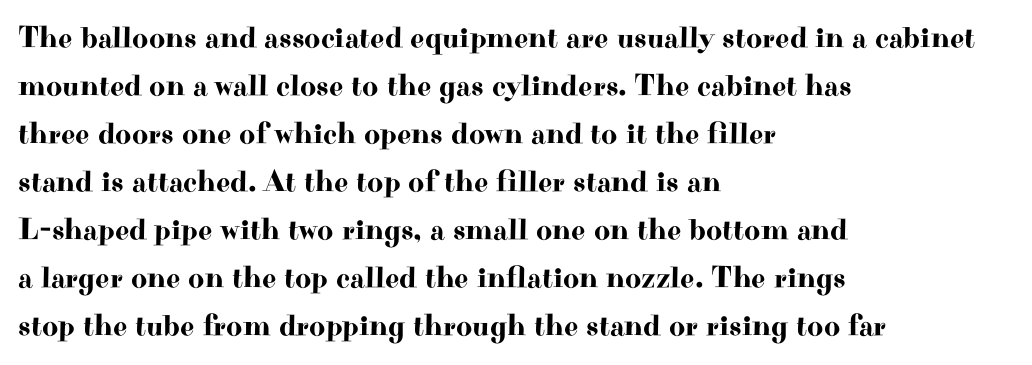
Every stem runs plumb, perpendicular to the baseline. The rendering uses natural spacing where letterforms have individual widths. Regarding serifs, this sample has them. Nobody drew a line under any word here. The designer left line spacing at the default. Alignment: flush left.
